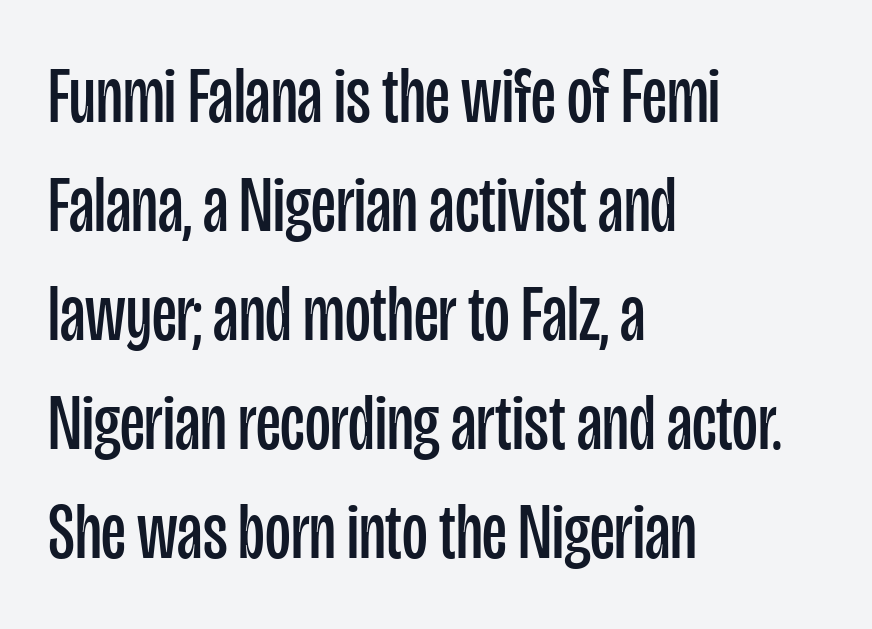
{"serif": "no", "italic": "no", "bold": "no", "weight": "regular", "width": "condensed", "stroke_contrast": "low", "x_height": "large", "monospaced": "no", "underline": "no", "align": "left", "line_spacing": "normal", "line_spacing_ratio": 1.38, "letter_spacing": "normal", "letter_spacing_em": 0.0, "glyph_px": 79}
